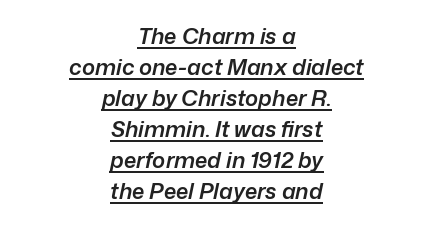
The passage shown has conventional tracking throughout. How would I describe the line gaps? Plain and ordinary. Is the type slanted? Yes — the strokes lean at a clear angle. These lines stack symmetrically, like a column narrowing and widening about its center. Honestly, the underline is the first thing you notice here.
